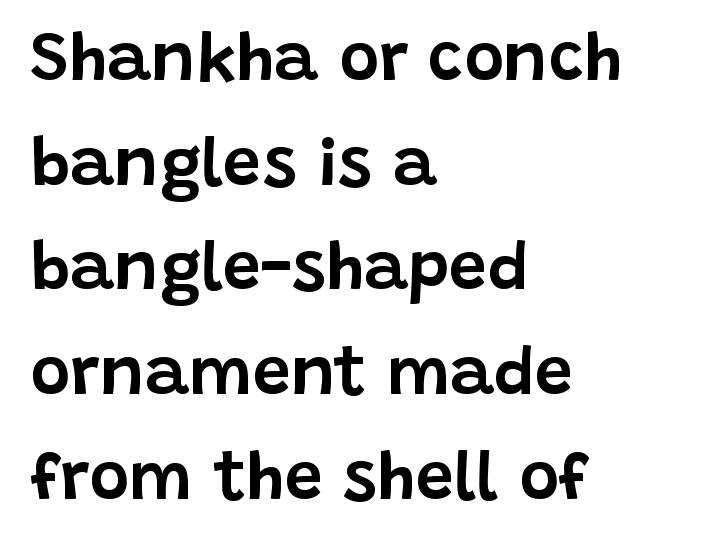
Q: Is the text italic (slanted)? A: No, it is upright.
Q: Is the typeface a serif or a sans-serif typeface? A: Sans-serif.
Q: Is the text underlined? A: No.
Q: How is the paragraph aligned? A: Left-aligned.
Q: Is the spacing between letters normal or unusually wide? A: Normal.
Q: Is the spacing between lines tight, normal or loose? A: Normal.
Q: Width (condensed, normal, or wide)? A: Normal.
Q: Stroke contrast? A: Low.
Q: x-height? A: Large.
Q: Monospaced? A: No.
